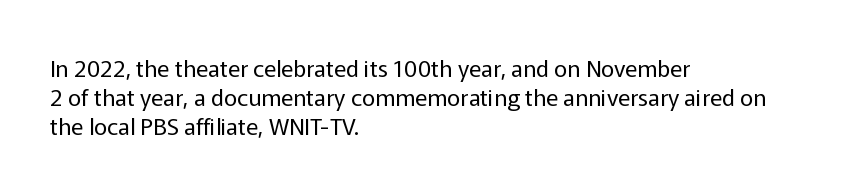
The image shows 23 px text type, upright; set left-aligned, normal line spacing (1.27x), normal letter spacing, not underlined.
